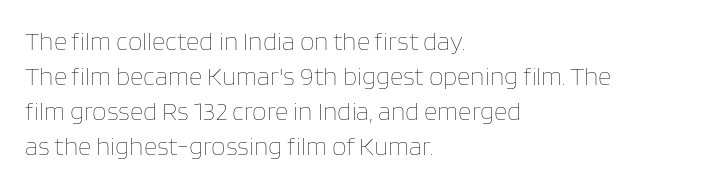
Q: Is the text bold? A: No.
Q: Is the text italic (slanted)? A: No, it is upright.
Q: Is the text underlined? A: No.
Q: How is the paragraph aligned? A: Left-aligned.
Q: Is the spacing between letters normal or unusually wide? A: Normal.
Q: Is the spacing between lines tight, normal or loose? A: Normal.
